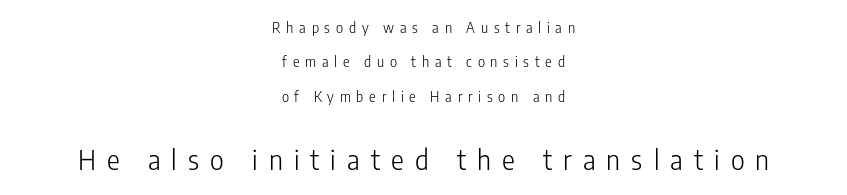
Is the lower block the larger one? Yes — the lower block carries the bigger type. The lettering holds an erect, upright posture throughout. Stems here are at most as thick as an everyday book face. One glance says open: line gaps are wider than usual. Descender tails drop into unmarked territory.
